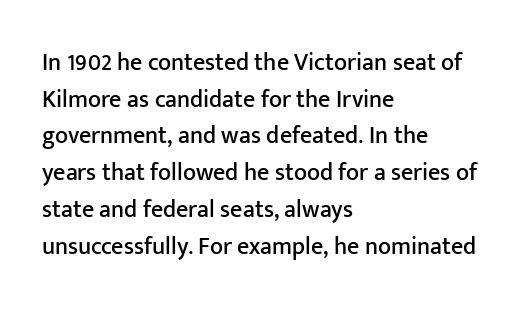
Unlike italic type, these characters show no tilt at all. Glyph-to-glyph distance matches everyday printed text. The line-height multiplier appears to be the usual default. The rag falls on the right side of this text block.
